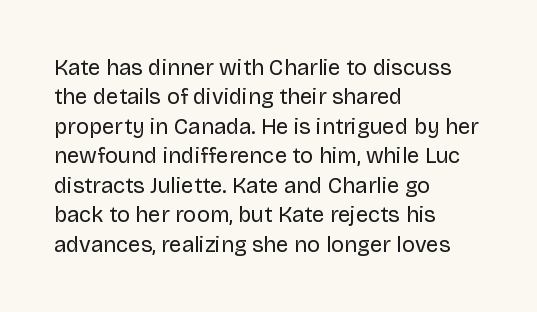
{"italic": "no", "bold": "no", "underline": "no", "align": "left", "line_spacing": "normal", "line_spacing_ratio": 1.34, "letter_spacing": "normal", "letter_spacing_em": 0.0, "glyph_px": 22}
